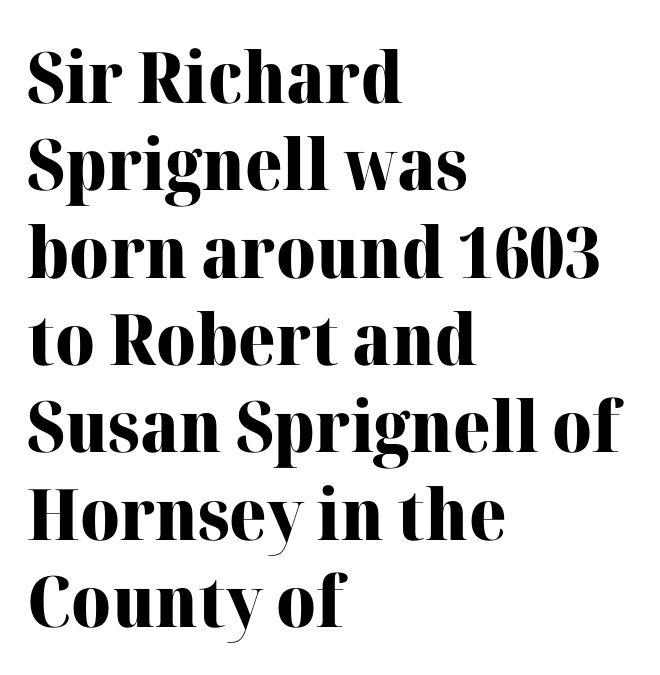
These lines stack with their left ends in a neat column. Does the type have serifs? Yes, each stem ends in a small foot. The type sits square on the baseline with zero lean. Spacing verdict: proportional, widths tailored to each character.
